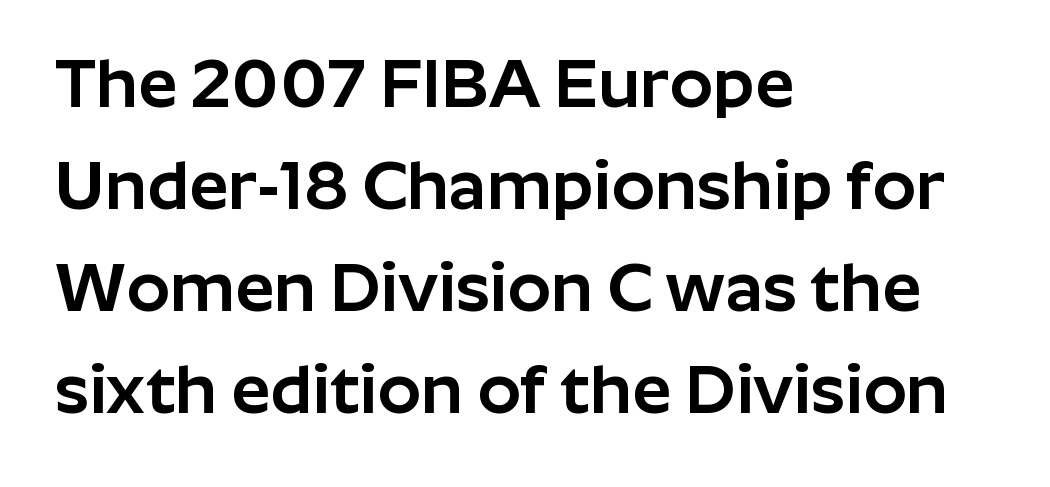
{"serif": "no", "italic": "no", "width": "normal", "stroke_contrast": "low", "x_height": "medium", "monospaced": "no", "underline": "no", "align": "left", "line_spacing": "normal", "line_spacing_ratio": 1.48, "letter_spacing": "normal", "letter_spacing_em": 0.0, "glyph_px": 69}
